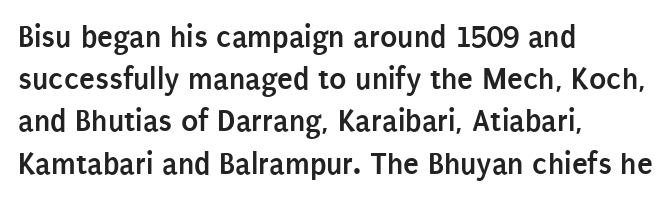
{"serif": "no", "italic": "no", "bold": "yes", "weight": "semibold", "width": "condensed", "stroke_contrast": "low", "x_height": "large", "monospaced": "no", "underline": "no", "align": "left", "line_spacing": "normal", "line_spacing_ratio": 1.32, "letter_spacing": "normal", "letter_spacing_em": 0.0, "glyph_px": 32}
